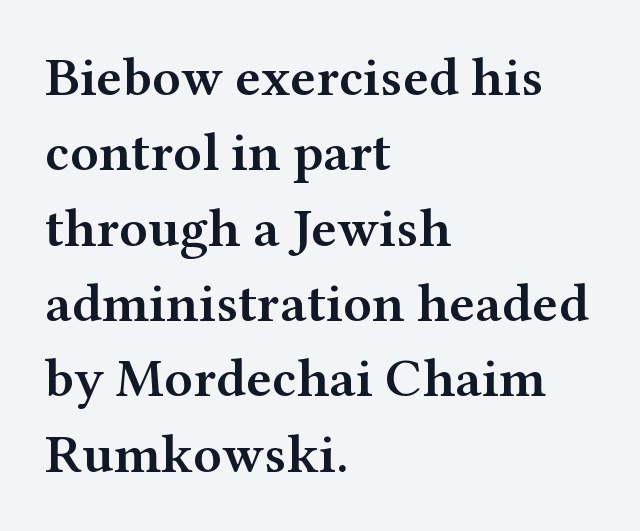
The letters are semibold — heavier than regular but short of a full bold. What stands out about the letter spacing? Nothing — it is the standard amount. Looks like regular typesetting: each glyph gets only the width it needs. Serif or sans? Serif — the stroke terminals have little feet. The rows are spaced the way most documents space them. Bare-footed words on every line.
